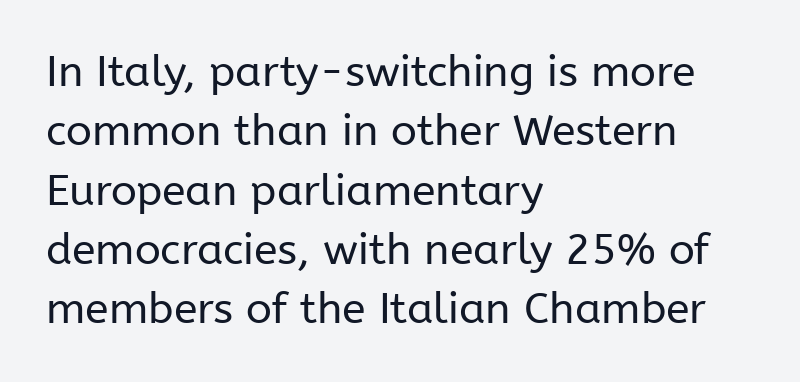
{"serif": "no", "italic": "no", "bold": "no", "weight": "regular", "width": "normal", "stroke_contrast": "low", "x_height": "medium", "monospaced": "no", "underline": "no", "align": "left", "line_spacing": "normal", "line_spacing_ratio": 1.38, "letter_spacing": "normal", "letter_spacing_em": 0.0, "glyph_px": 43}
